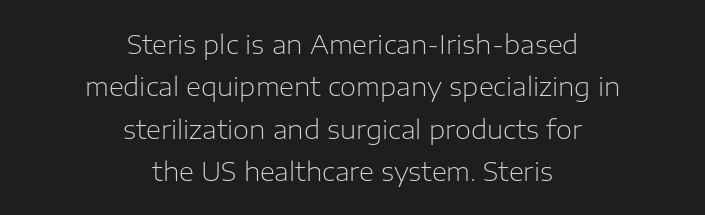
{"italic": "no", "bold": "no", "underline": "no", "align": "center", "line_spacing": "normal", "line_spacing_ratio": 1.63, "letter_spacing": "normal", "letter_spacing_em": 0.0, "glyph_px": 26}
